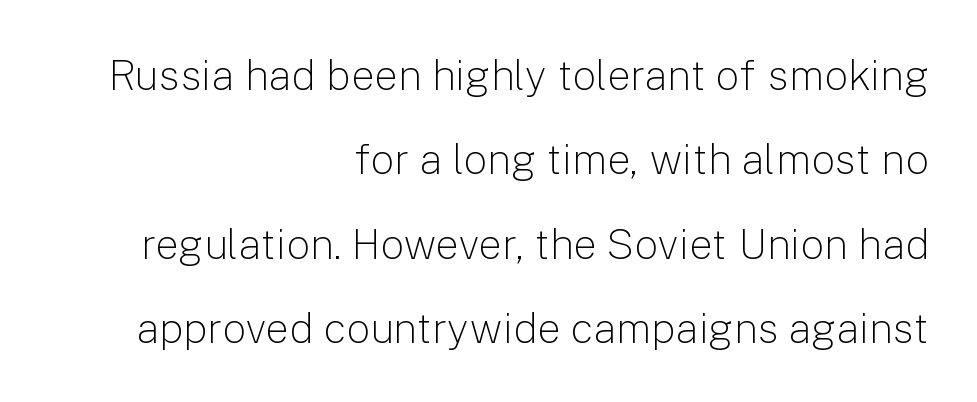
Rendered with straight, roman letterforms. The rendering shows plain stroke endings on the letterforms — a sans-serif design. The typeface has the unassuming heft of standard copy or less. Anything drawn beneath the words? Only blank space.
